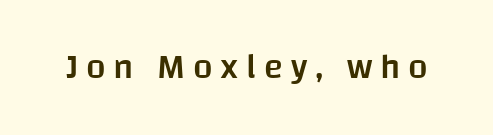
These lines are rendered in a variable-pitch font. Any mark beneath the type? The region is blank. Honestly, the letter spacing is so wide it's the main thing you notice. Typographically, this falls in the sans-serif category.
